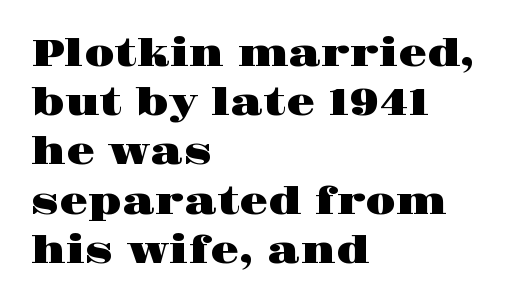
The face used here is seriffed, in the tradition of book romans. Every stem runs plumb, perpendicular to the baseline. In CSS terms this would be text-align: left. Honestly, there is no underline to notice here at all.
